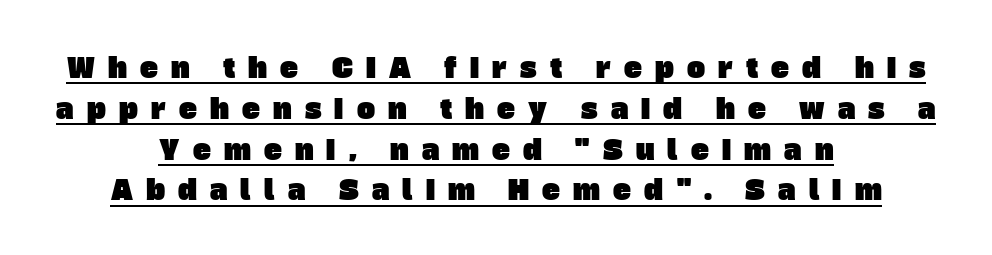
The image shows 27 px text type; set centered, normal line spacing (1.51x), unusually wide letter spacing (+0.49 em), underlined.
